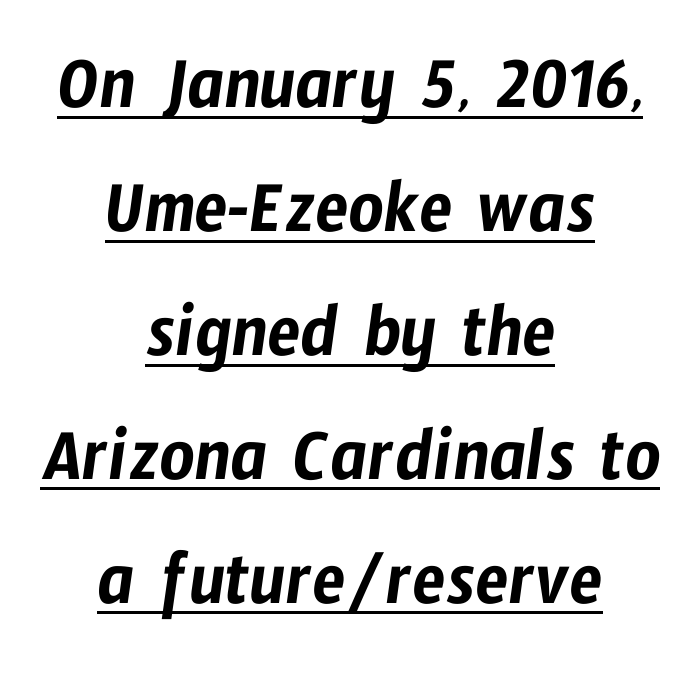
Q: Is the typeface a serif or a sans-serif typeface? A: Sans-serif.
Q: Is the text underlined? A: Yes.
Q: How is the paragraph aligned? A: Centered.
Q: Is the spacing between letters normal or unusually wide? A: Normal.
Q: Is the spacing between lines tight, normal or loose? A: Normal.
Q: Width (condensed, normal, or wide)? A: Condensed.
Q: Stroke contrast? A: Low.
Q: x-height? A: Medium.
Q: Monospaced? A: No.
